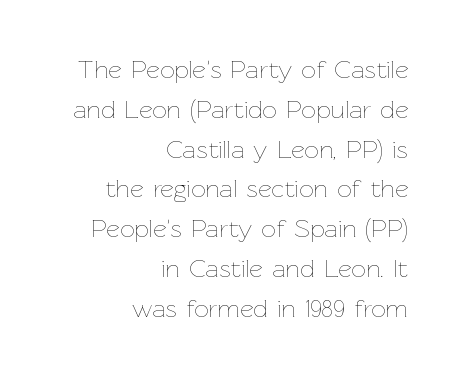
The image shows 26 px text type, upright; set right-aligned, normal line spacing (1.53x), normal letter spacing, not underlined.
